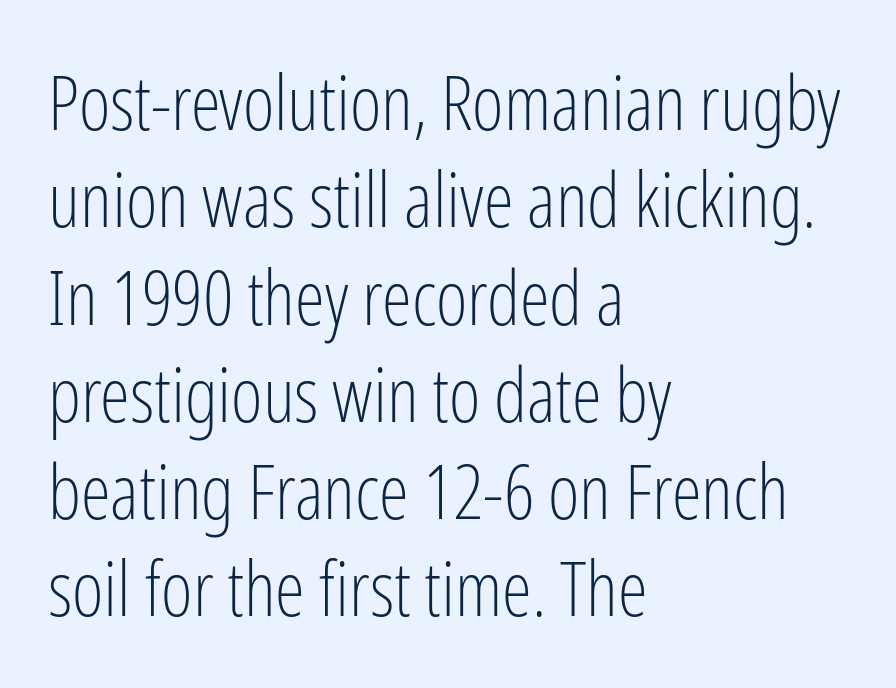
{"serif": "no", "italic": "no", "bold": "no", "weight": "light", "width": "condensed", "stroke_contrast": "low", "x_height": "medium", "monospaced": "no", "underline": "no", "align": "left", "line_spacing": "normal", "line_spacing_ratio": 1.28, "letter_spacing": "normal", "letter_spacing_em": 0.0, "glyph_px": 76}
